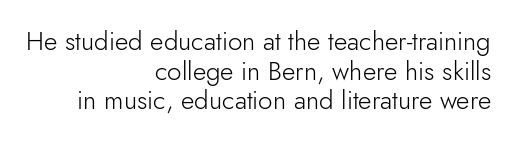
The lines are packed closely together with very little leading. Check the space under the baseline: it is left empty. Students, note that the glyphs here touch the page at normal intervals. Typeset ragged left — the right edge is the straight one. Is the stroke heavy? The answer is a plain regular-or-lighter. Nope, not italic — everything's standing straight.
